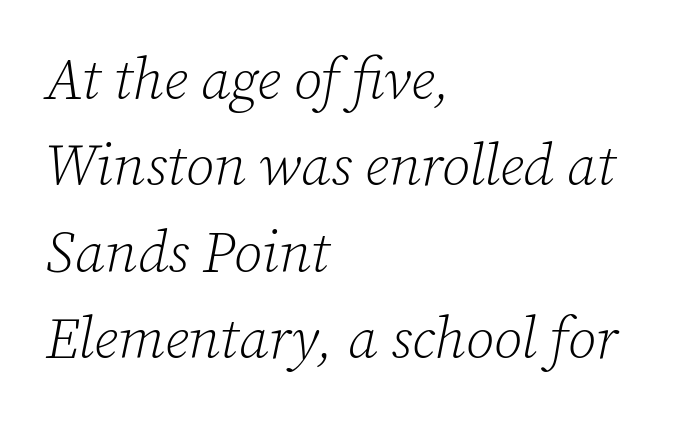
The image shows 58 px light serif type, italic (leaning right); set left-aligned, normal line spacing (1.49x), normal letter spacing, not underlined; low stroke contrast and a medium x-height.
